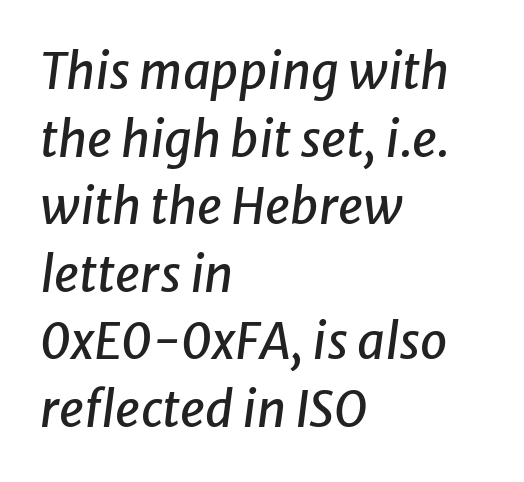
{"italic": "yes", "lean": "right", "slant_degrees": 8, "width": "normal", "stroke_contrast": "low", "x_height": "medium", "monospaced": "no", "underline": "no", "align": "left", "line_spacing": "normal", "line_spacing_ratio": 1.38, "letter_spacing": "normal", "letter_spacing_em": 0.0, "glyph_px": 49}
